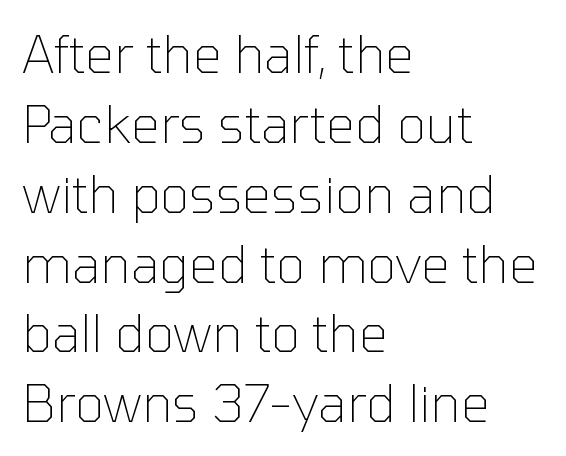
{"serif": "no", "italic": "no", "bold": "no", "weight": "thin", "width": "normal", "stroke_contrast": "low", "x_height": "medium", "monospaced": "no", "underline": "no", "align": "left", "line_spacing": "normal", "line_spacing_ratio": 1.37, "letter_spacing": "normal", "letter_spacing_em": 0.0, "glyph_px": 51}
